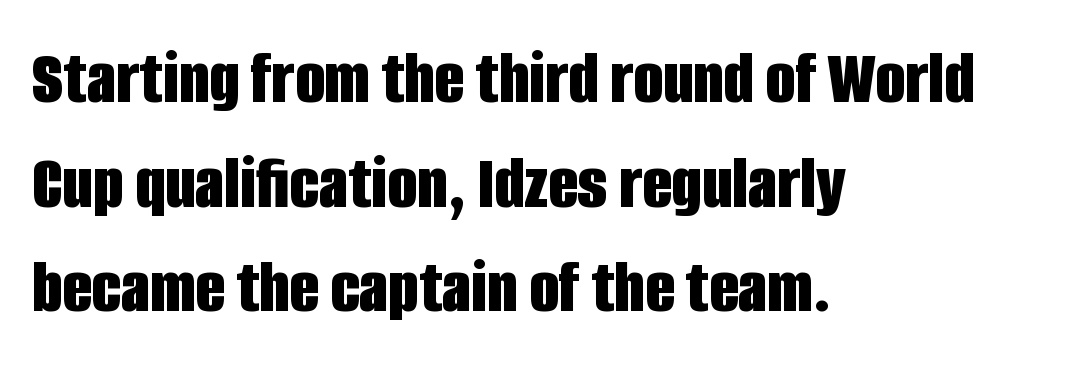
{"serif": "no", "italic": "no", "bold": "yes", "weight": "bold", "width": "condensed", "stroke_contrast": "low", "x_height": "large", "monospaced": "no", "underline": "no", "align": "left", "line_spacing": "normal", "line_spacing_ratio": 1.36, "letter_spacing": "normal", "letter_spacing_em": 0.0, "glyph_px": 77}
